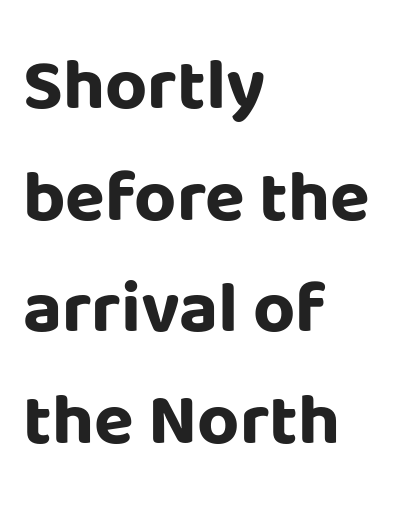
In CSS terms this would be text-align: left. The letterforms sit shoulder to shoulder at normal distance. Heavy-handed strokes throughout: this text is bold. Serifs: no, the terminals of the letterforms are clean. The area under the type is left untouched. Quick note: interline space is typical.
